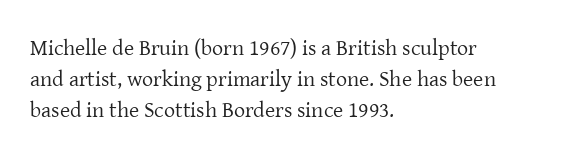
{"italic": "no", "bold": "no", "underline": "no", "align": "left", "line_spacing": "normal", "line_spacing_ratio": 1.42, "letter_spacing": "normal", "letter_spacing_em": 0.0, "glyph_px": 22}
